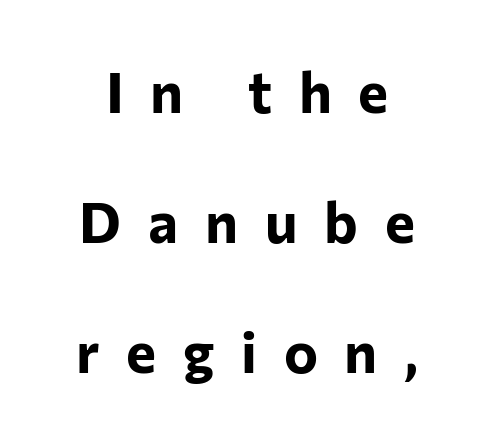
This is the regular roman posture of the typeface. These words are printed bold, with thick strokes throughout. Looks like regular typesetting: each glyph gets only the width it needs. Look at the tracking — it's clearly loosened, letters drifting apart.
